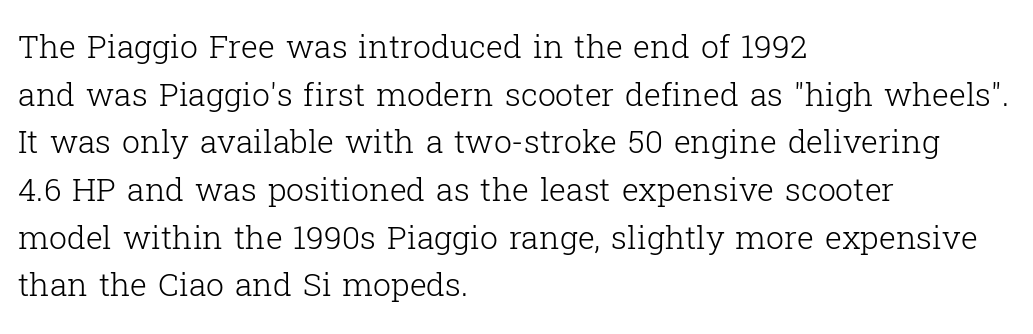
Q: Is the text bold? A: No.
Q: Is the text italic (slanted)? A: No, it is upright.
Q: Is the typeface a serif or a sans-serif typeface? A: Serif.
Q: Is the text underlined? A: No.
Q: How is the paragraph aligned? A: Left-aligned.
Q: Is the spacing between letters normal or unusually wide? A: Normal.
Q: Is the spacing between lines tight, normal or loose? A: Normal.
Q: Width (condensed, normal, or wide)? A: Normal.
Q: Stroke contrast? A: Low.
Q: x-height? A: Medium.
Q: Monospaced? A: No.
